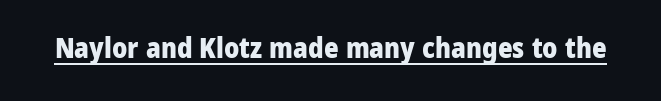
The image shows 28 px heavy, condensed sans-serif type, upright; set normal letter spacing, underlined; low stroke contrast and a large x-height.
